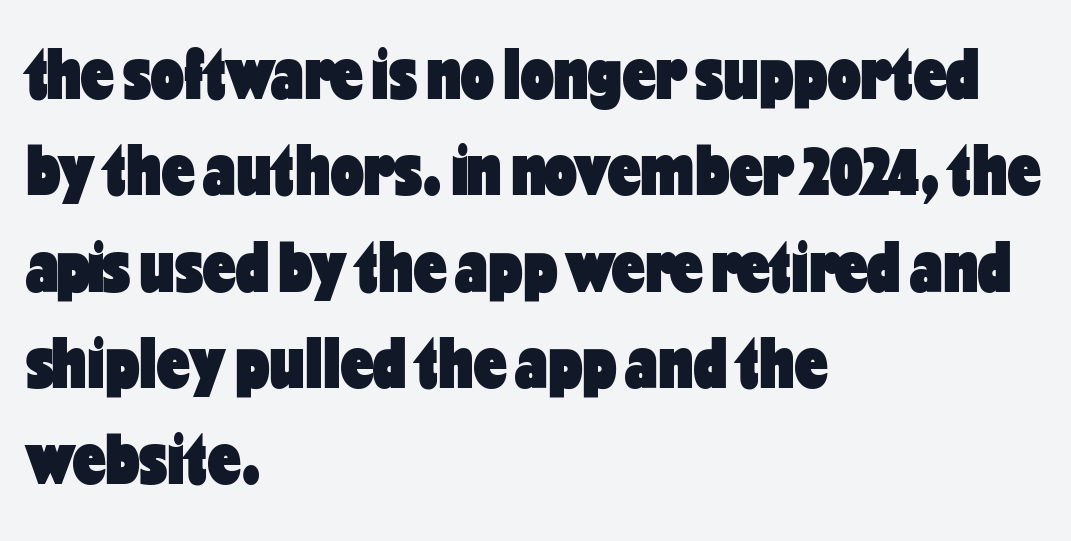
This is heavy type, rendered in bold. Is there any slant? The stems are plumb. Character widths vary here, with narrow letters taking less room than wide ones. Teacher's note: observe the even left margin — that is flush-left alignment. The string is rendered with underlining switched off.
